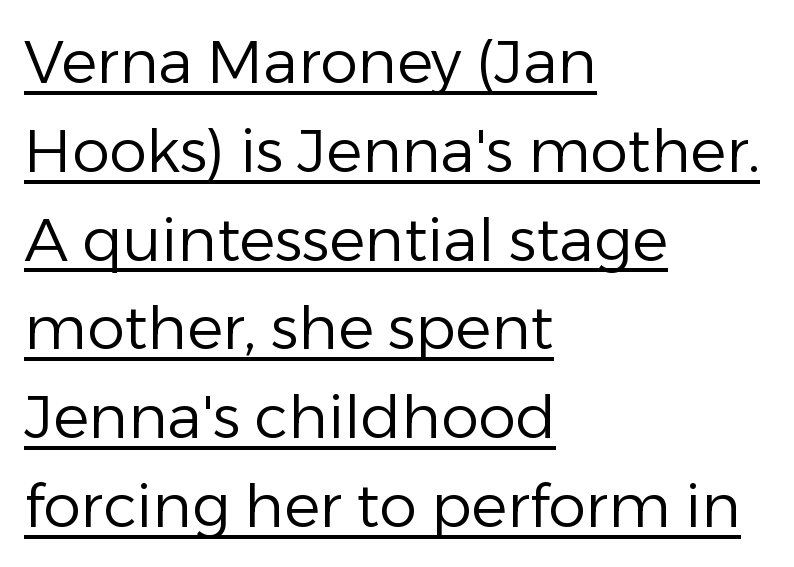
Q: Is the text bold? A: No.
Q: Is the text italic (slanted)? A: No, it is upright.
Q: Is the typeface a serif or a sans-serif typeface? A: Sans-serif.
Q: Is the text underlined? A: Yes.
Q: How is the paragraph aligned? A: Left-aligned.
Q: Is the spacing between letters normal or unusually wide? A: Normal.
Q: Is the spacing between lines tight, normal or loose? A: Normal.
Q: Width (condensed, normal, or wide)? A: Normal.
Q: Stroke contrast? A: Low.
Q: x-height? A: Medium.
Q: Monospaced? A: No.
